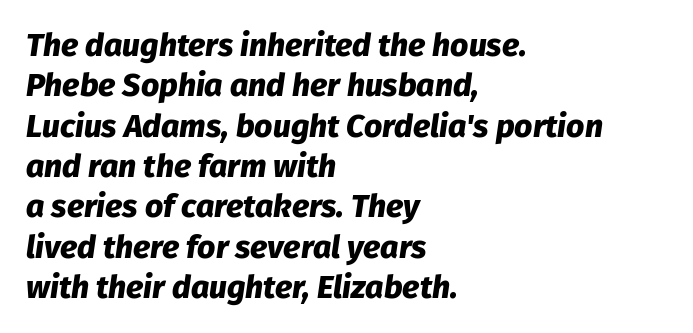
{"italic": "yes", "lean": "right", "slant_degrees": 8, "bold": "yes", "weight": "heavy", "width": "normal", "stroke_contrast": "low", "x_height": "medium", "monospaced": "no", "underline": "no", "align": "left", "line_spacing": "normal", "line_spacing_ratio": 1.26, "letter_spacing": "normal", "letter_spacing_em": 0.0, "glyph_px": 32}
